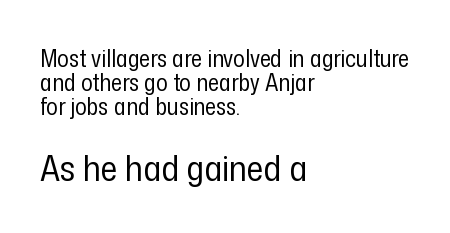
{"serif": "no", "italic": "no", "bold": "no", "weight": "regular", "width": "condensed", "stroke_contrast": "low", "x_height": "medium", "monospaced": "no", "underline": "no", "align": "left", "line_spacing": "tight", "line_spacing_ratio": 1.0, "letter_spacing": "normal", "letter_spacing_em": 0.0, "larger_block": "second", "size_ratio": 1.5, "glyph_px": 36}
